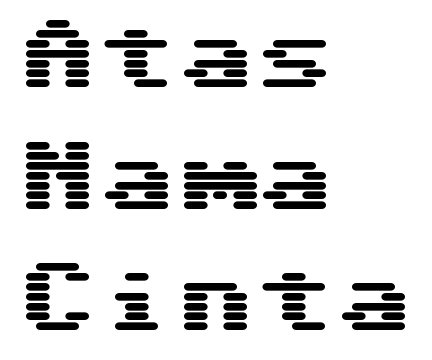
Underline: absent. This is sans-serif lettering, the kind often seen on screens and signage. Successive baselines arrive at the customary interval. The compositor pushed each line to the left boundary. You could call the tracking neutral — neither tight nor loose.
